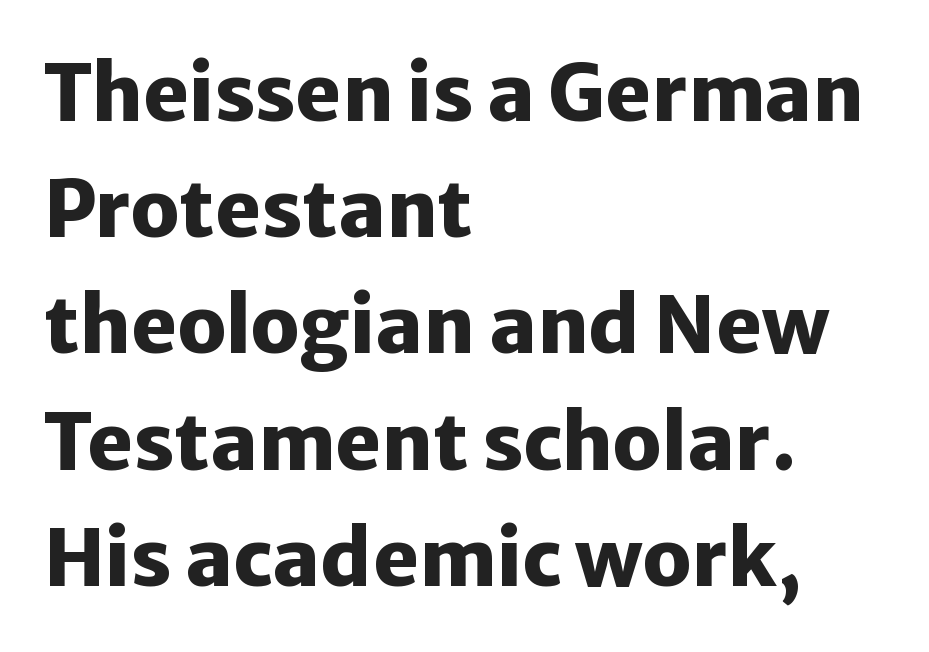
Regarding leading, the lines here are spaced in the standard way. Left-aligned paragraph, ragged on the right. The passage shown is typed in a proportional face where columns would drift. In terms of posture, this sample is upright. There is no visible air inserted between adjacent glyphs.
